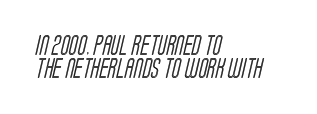
The gap between lines stays unmarked. Each line starts at the same left margin while the right side varies. How are the letters spaced? Ordinarily, with no added tracking.
